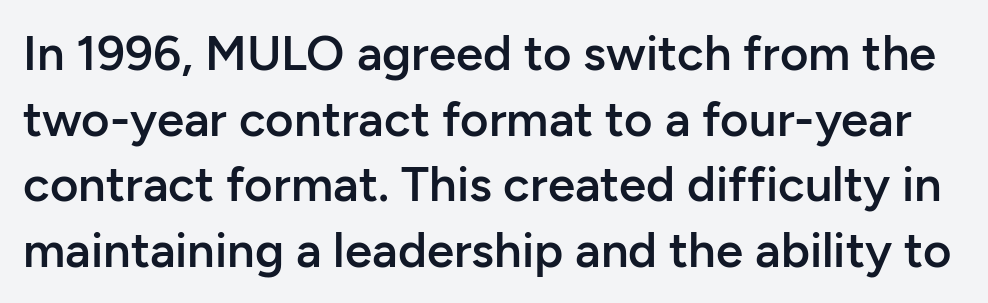
The letterforms sit shoulder to shoulder at normal distance. Look at the bottom of the vertical strokes: they stop flat, with no serifs. A fair bit of extra ink — the face is semibold, not bold. Honestly, there is no underline to notice here at all.
